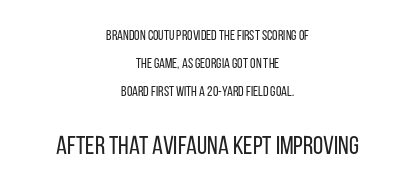
{"italic": "no", "bold": "no", "underline": "no", "align": "center", "line_spacing": "loose", "line_spacing_ratio": 2.0, "letter_spacing": "normal", "letter_spacing_em": 0.0, "larger_block": "second", "size_ratio": 1.86, "glyph_px": 26}
